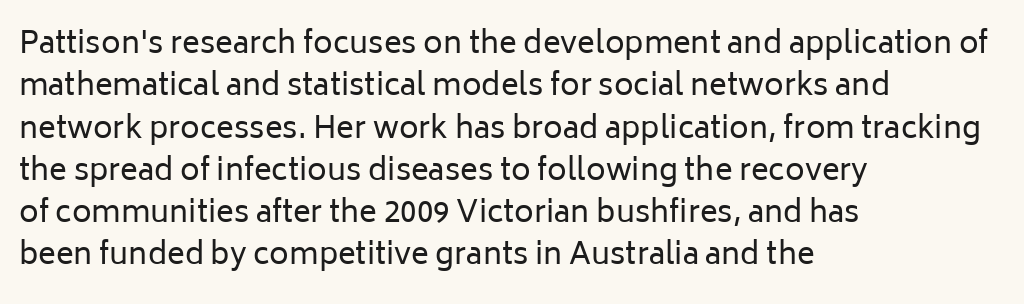
This rendering features lettering with no underline. Each letter keeps its own natural width here, so spacing adapts to shape. This block has exactly the height ordinary leading produces. Unlike a traditional serif, this face leaves its strokes unadorned.
